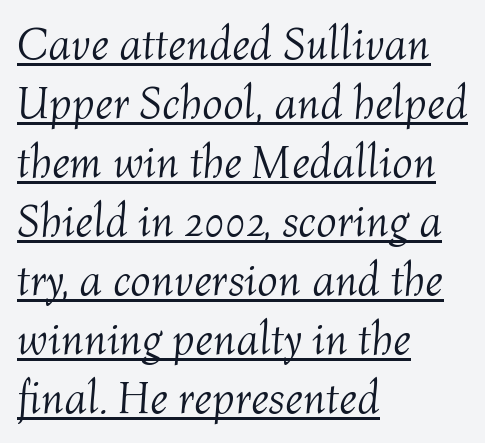
The image shows 45 px light type, italic (leaning right); set left-aligned, normal line spacing (1.31x), normal letter spacing, underlined; medium stroke contrast and a medium x-height.
